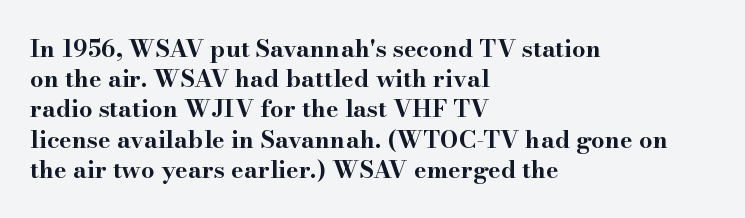
The image shows 24 px bold type, upright; set left-aligned, normal line spacing (1.26x), normal letter spacing, not underlined.
